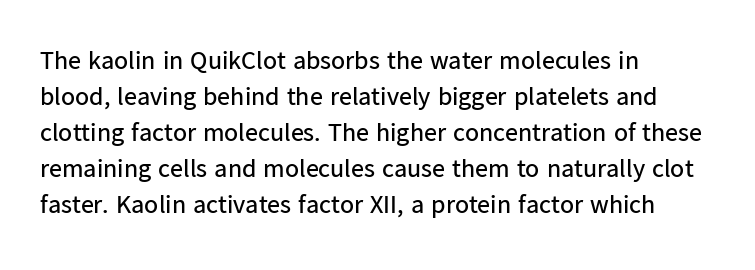
The image shows 26 px text type, upright; set left-aligned, normal line spacing (1.38x), normal letter spacing, not underlined.
